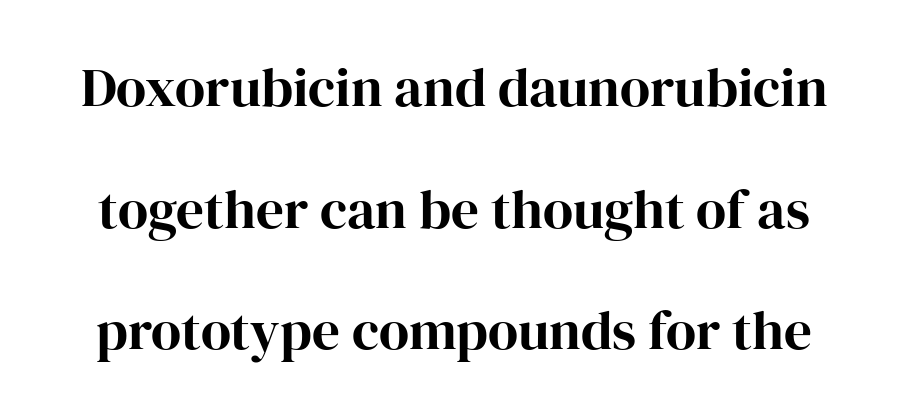
Q: Is the text italic (slanted)? A: No, it is upright.
Q: Is the typeface a serif or a sans-serif typeface? A: Serif.
Q: Is the text underlined? A: No.
Q: Is the spacing between letters normal or unusually wide? A: Normal.
Q: Is the spacing between lines tight, normal or loose? A: Loose.
Q: Width (condensed, normal, or wide)? A: Normal.
Q: Stroke contrast? A: High.
Q: x-height? A: Medium.
Q: Monospaced? A: No.
